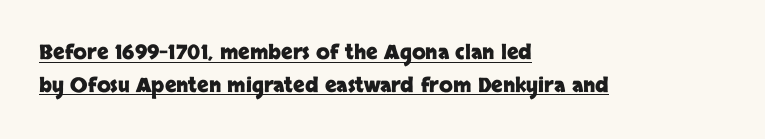
{"italic": "no", "bold": "yes", "underline": "yes", "align": "left", "line_spacing": "normal", "line_spacing_ratio": 1.63, "letter_spacing": "normal", "letter_spacing_em": 0.0, "glyph_px": 20}
